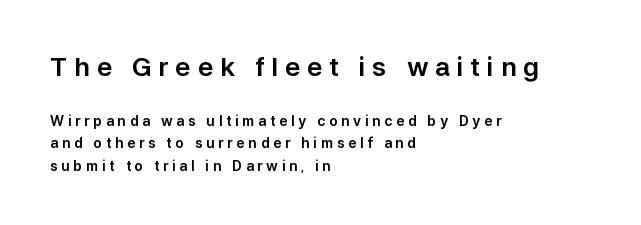
{"italic": "no", "underline": "no", "align": "left", "line_spacing": "normal", "line_spacing_ratio": 1.59, "letter_spacing": "wide", "letter_spacing_em": 0.26, "larger_block": "first", "size_ratio": 1.86, "glyph_px": 26}
